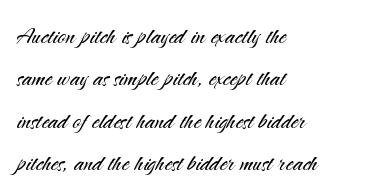
{"serif": "no", "bold": "no", "weight": "light", "width": "normal", "stroke_contrast": "medium", "x_height": "small", "monospaced": "no", "underline": "no", "align": "left", "line_spacing": "normal", "line_spacing_ratio": 1.46, "letter_spacing": "normal", "letter_spacing_em": 0.0, "glyph_px": 29}
